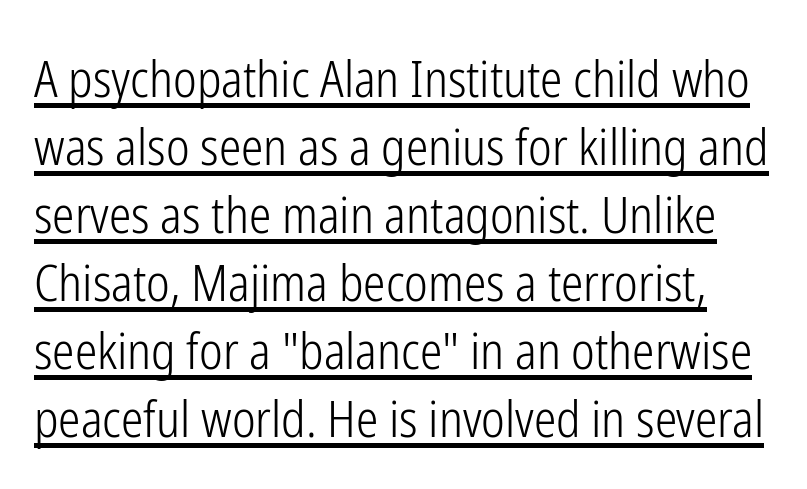
Q: Is the text bold? A: No.
Q: Is the text italic (slanted)? A: No, it is upright.
Q: Is the typeface a serif or a sans-serif typeface? A: Sans-serif.
Q: Is the text underlined? A: Yes.
Q: Is the spacing between letters normal or unusually wide? A: Normal.
Q: Is the spacing between lines tight, normal or loose? A: Normal.
Q: Width (condensed, normal, or wide)? A: Condensed.
Q: Stroke contrast? A: Low.
Q: x-height? A: Medium.
Q: Monospaced? A: No.
